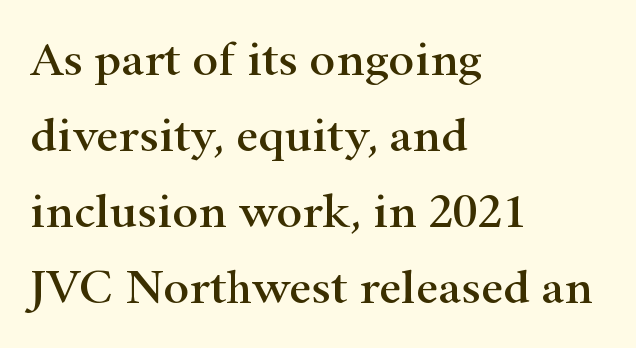
{"serif": "yes", "italic": "no", "width": "wide", "stroke_contrast": "high", "x_height": "small", "monospaced": "no", "underline": "no", "align": "left", "line_spacing": "normal", "line_spacing_ratio": 1.55, "letter_spacing": "normal", "letter_spacing_em": 0.0, "glyph_px": 49}
